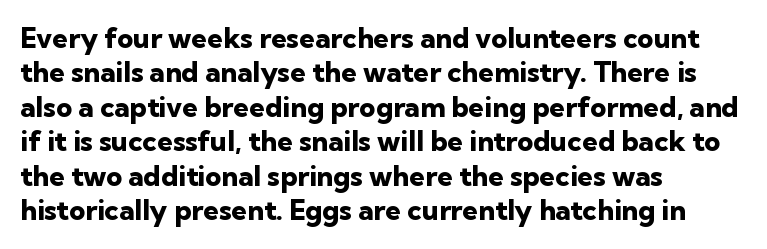
Anything drawn beneath the words? Only blank space. Words appear dense and cohesive because spacing is normal. Regarding serifs, this sample does without them. Line starts are locked; line ends wander.
